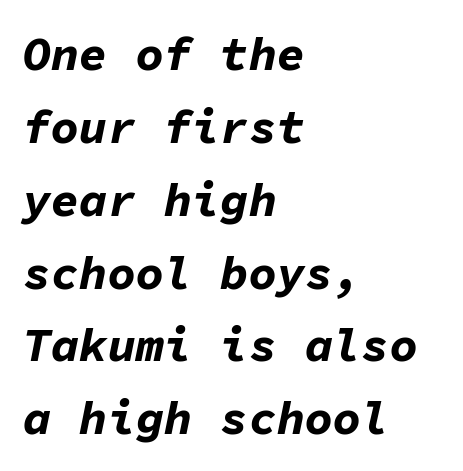
The image shows 47 px bold type, italic (leaning right), monospaced; set left-aligned, normal line spacing (1.55x), normal letter spacing, not underlined; low stroke contrast and a medium x-height.
